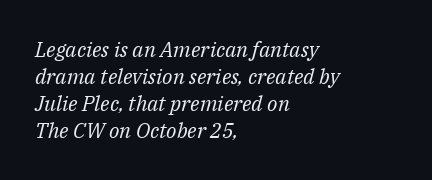
The image shows 21 px text type, italic (leaning right); set left-aligned, normal line spacing (1.29x), normal letter spacing, not underlined.
